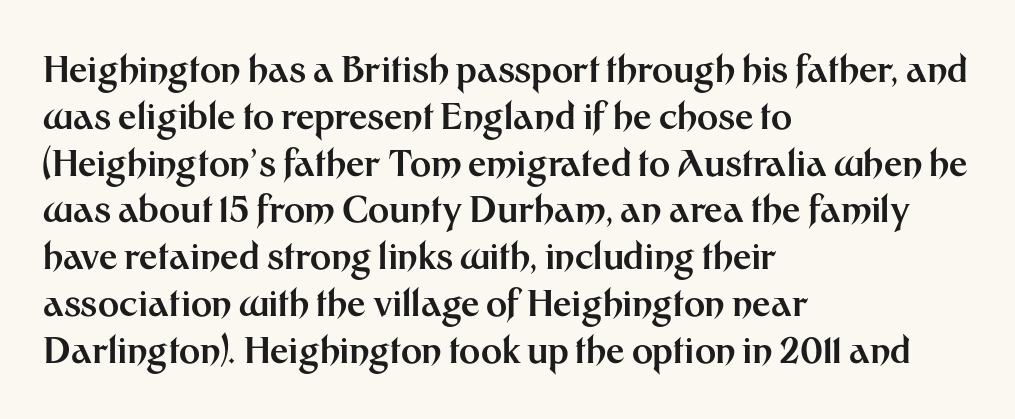
The image shows 36 px bold sans-serif type, upright; set left-aligned, normal line spacing (1.3x), normal letter spacing, not underlined; medium stroke contrast and a medium x-height.
